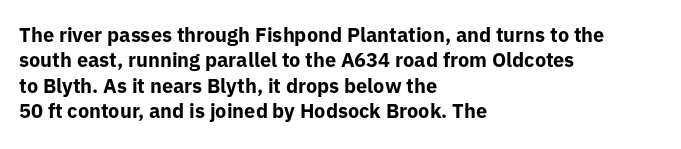
{"italic": "no", "bold": "yes", "underline": "no", "align": "left", "line_spacing": "normal", "line_spacing_ratio": 1.27, "letter_spacing": "normal", "letter_spacing_em": 0.0, "glyph_px": 20}
